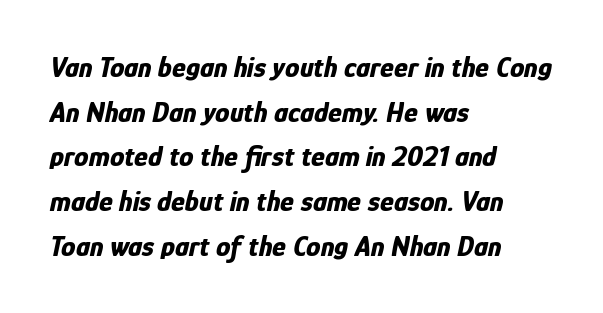
{"italic": "yes", "lean": "right", "slant_degrees": 12, "bold": "yes", "weight": "bold", "width": "condensed", "stroke_contrast": "low", "x_height": "medium", "monospaced": "no", "underline": "no", "align": "left", "line_spacing": "normal", "line_spacing_ratio": 1.54, "letter_spacing": "normal", "letter_spacing_em": 0.0, "glyph_px": 29}
